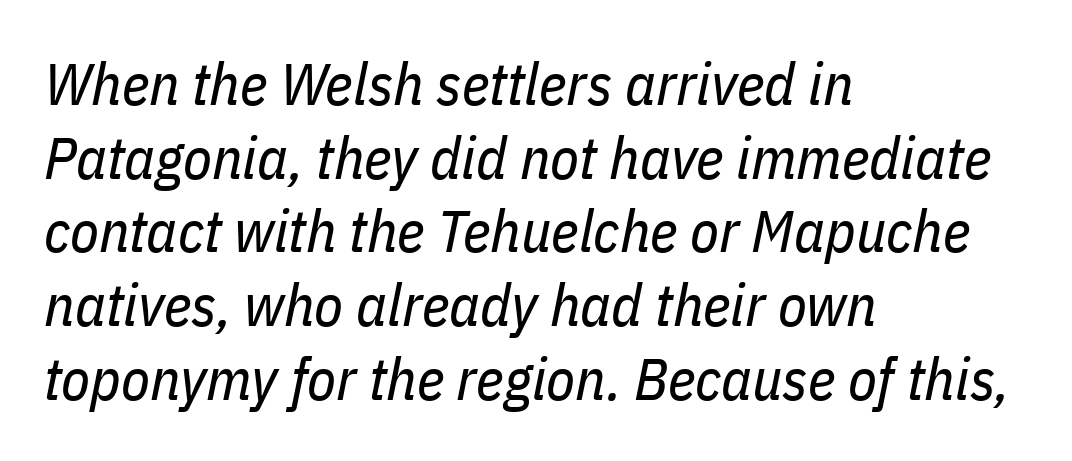
The image shows 59 px regular-weight, condensed type, italic (leaning right); set left-aligned, normal line spacing (1.25x), normal letter spacing, not underlined; low stroke contrast and a medium x-height.
